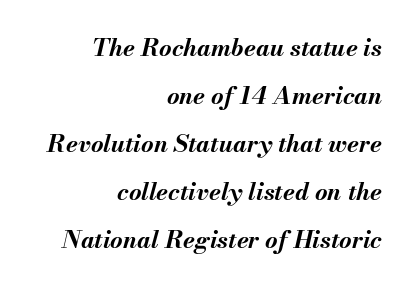
The image shows 24 px bold type, italic (leaning right); set right-aligned, loose line spacing (2.0x), normal letter spacing, not underlined.
